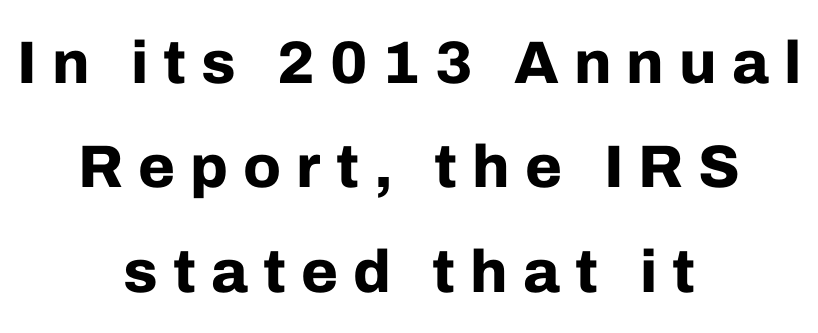
The image shows 60 px bold sans-serif type, upright; set centered, line spacing 1.74x, unusually wide letter spacing (+0.25 em), not underlined; low stroke contrast and a medium x-height.
